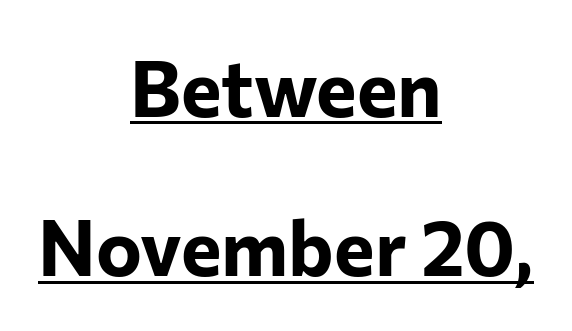
{"serif": "no", "italic": "no", "bold": "yes", "weight": "bold", "width": "normal", "stroke_contrast": "low", "x_height": "medium", "monospaced": "no", "underline": "yes", "align": "center", "line_spacing": "loose", "line_spacing_ratio": 2.07, "letter_spacing": "normal", "letter_spacing_em": 0.0, "glyph_px": 77}
